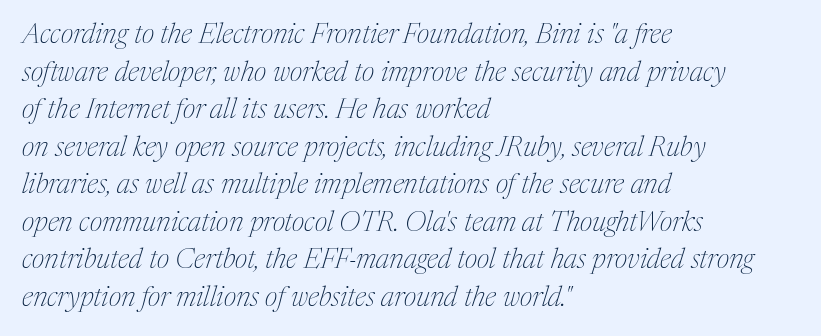
Character widths vary here, with narrow letters taking less room than wide ones. Underlining? Definitely not there. Left-aligned paragraph, ragged on the right. No letter is thick-stroked: the sample isn't bold.
